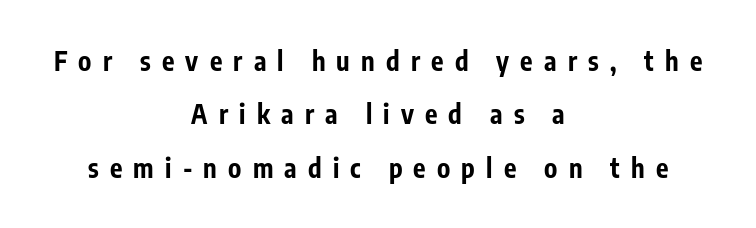
{"italic": "no", "bold": "yes", "underline": "no", "align": "center", "line_spacing": "loose", "line_spacing_ratio": 2.05, "letter_spacing": "wide", "letter_spacing_em": 0.43, "glyph_px": 26}
